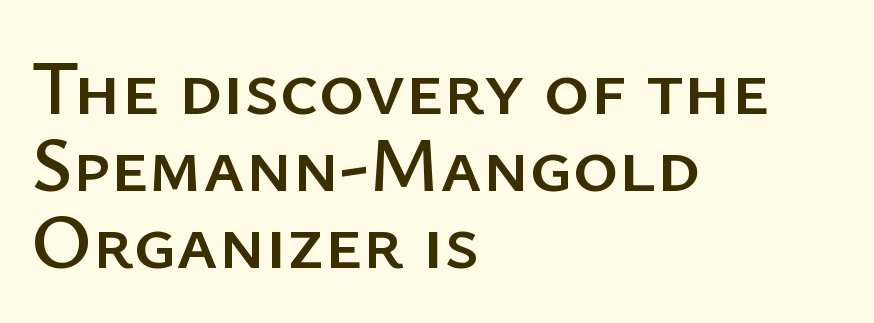
The image shows 78 px sans-serif type, upright; set left-aligned, tight line spacing (0.99x), normal letter spacing, not underlined; low stroke contrast and a medium x-height.
